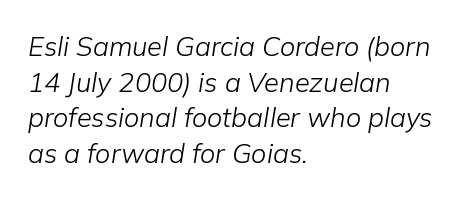
The image shows 27 px text type, italic (leaning right); set left-aligned, normal line spacing (1.32x), normal letter spacing, not underlined.
